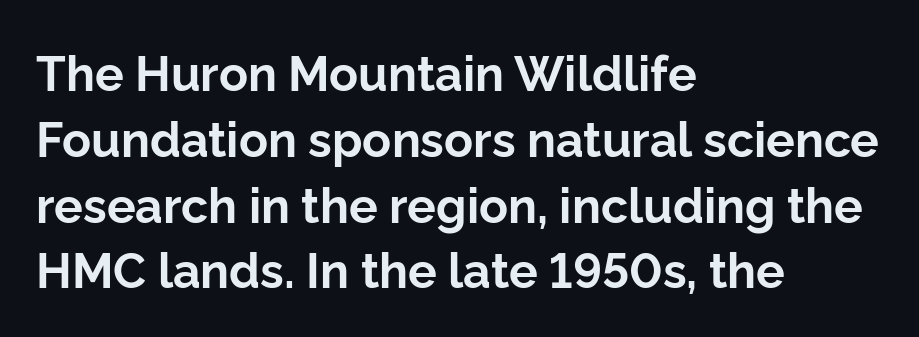
{"serif": "no", "italic": "no", "bold": "yes", "weight": "bold", "width": "normal", "stroke_contrast": "low", "x_height": "medium", "monospaced": "no", "underline": "no", "align": "left", "line_spacing": "normal", "line_spacing_ratio": 1.37, "letter_spacing": "normal", "letter_spacing_em": 0.0, "glyph_px": 48}
